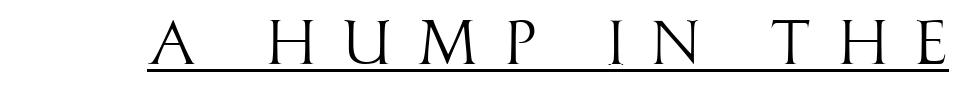
Rendered with straight, roman letterforms. The letters are spread apart with noticeably loose tracking. Ink coverage per letter is moderate at most. Each letter keeps its own natural width here, so spacing adapts to shape. Letterform terminals end flat and unadorned throughout the passage. Does a line run under the words? Yes, clearly.
